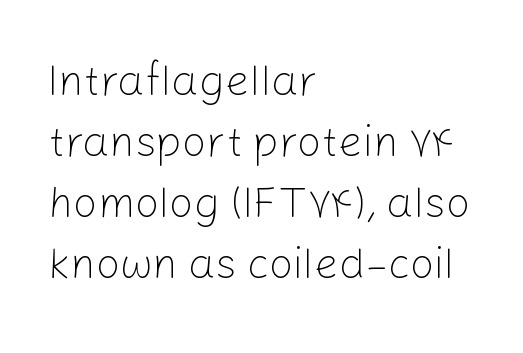
These lines are composed in type without serifs. There is no visible air inserted between adjacent glyphs. Vertical stems look standard width or narrower in stroke. The compositor pushed each line to the left boundary.
